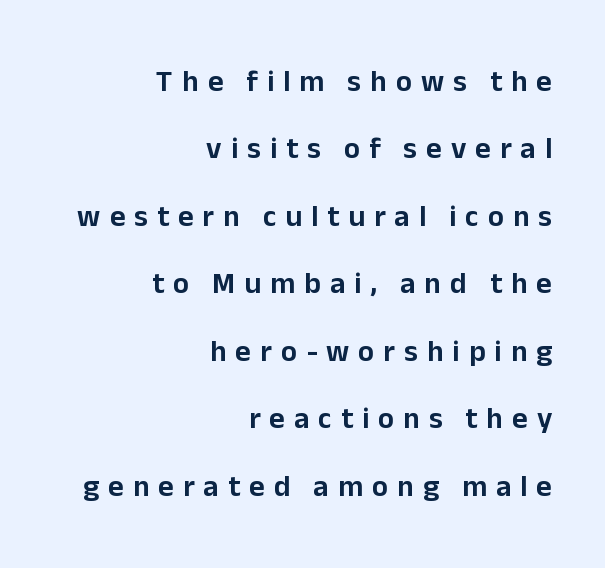
Q: Is the text italic (slanted)? A: No, it is upright.
Q: Is the typeface a serif or a sans-serif typeface? A: Sans-serif.
Q: Is the text underlined? A: No.
Q: How is the paragraph aligned? A: Right-aligned.
Q: Is the spacing between letters normal or unusually wide? A: Unusually wide.
Q: Is the spacing between lines tight, normal or loose? A: Loose.
Q: Width (condensed, normal, or wide)? A: Normal.
Q: Stroke contrast? A: Low.
Q: x-height? A: Medium.
Q: Monospaced? A: No.
